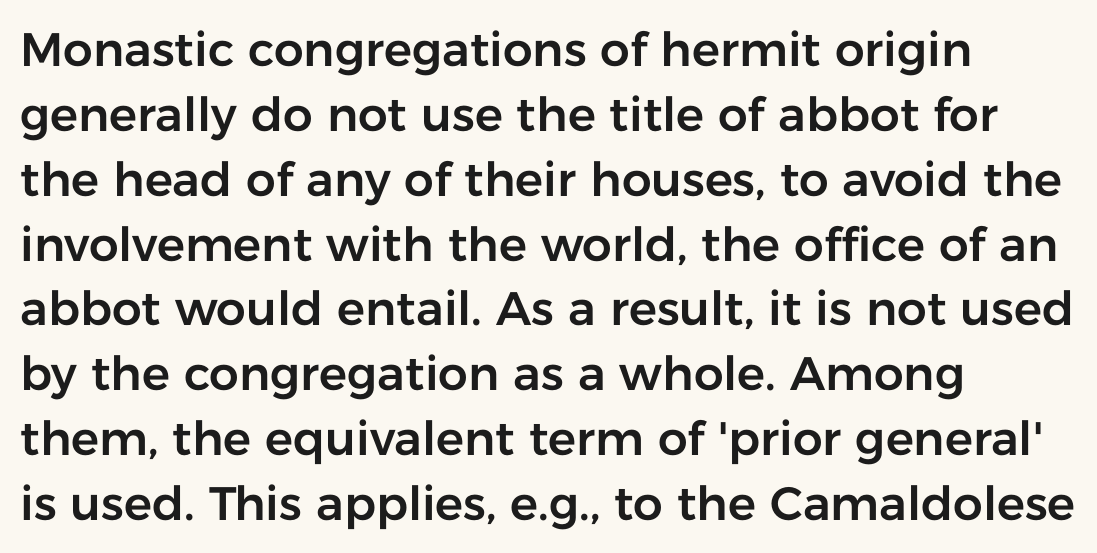
{"serif": "no", "italic": "no", "width": "normal", "stroke_contrast": "low", "x_height": "medium", "monospaced": "no", "underline": "no", "align": "left", "line_spacing": "normal", "line_spacing_ratio": 1.38, "letter_spacing": "normal", "letter_spacing_em": 0.0, "glyph_px": 47}
